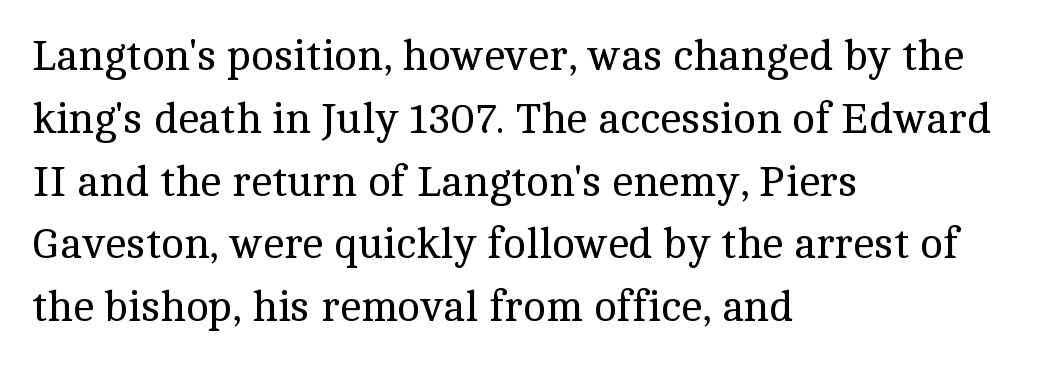
Q: Is the text bold? A: No.
Q: Is the text italic (slanted)? A: No, it is upright.
Q: Is the typeface a serif or a sans-serif typeface? A: Serif.
Q: Is the text underlined? A: No.
Q: How is the paragraph aligned? A: Left-aligned.
Q: Is the spacing between letters normal or unusually wide? A: Normal.
Q: Is the spacing between lines tight, normal or loose? A: Normal.
Q: Width (condensed, normal, or wide)? A: Normal.
Q: x-height? A: Medium.
Q: Monospaced? A: No.
